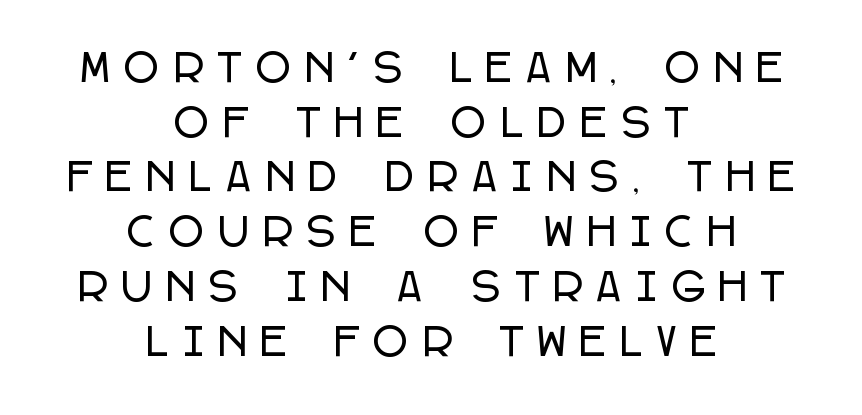
Q: Is the text italic (slanted)? A: No, it is upright.
Q: Is the typeface a serif or a sans-serif typeface? A: Sans-serif.
Q: Is the text underlined? A: No.
Q: How is the paragraph aligned? A: Centered.
Q: Is the spacing between letters normal or unusually wide? A: Unusually wide.
Q: Is the spacing between lines tight, normal or loose? A: Normal.
Q: Width (condensed, normal, or wide)? A: Condensed.
Q: Stroke contrast? A: Low.
Q: x-height? A: Large.
Q: Monospaced? A: No.
